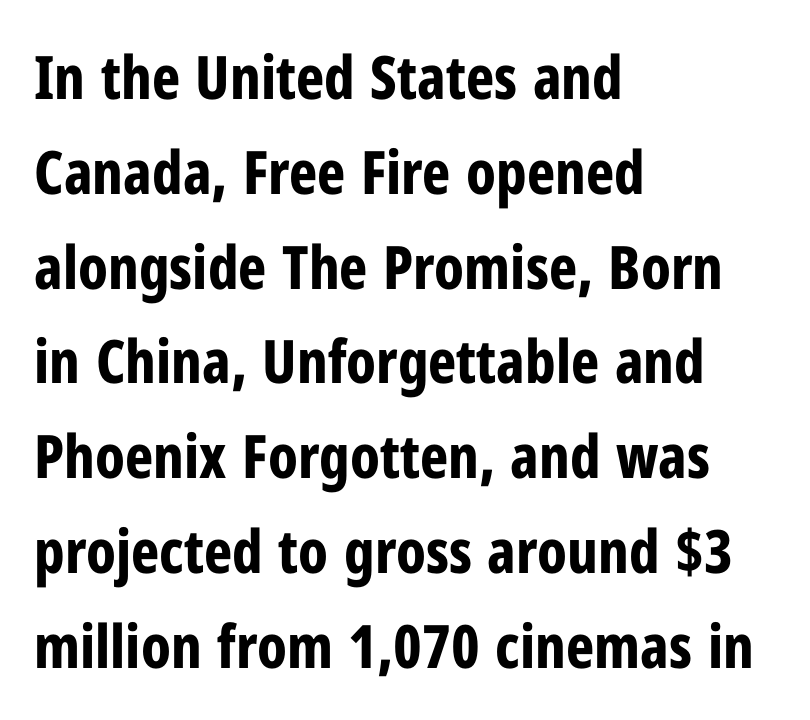
The image shows 60 px bold, condensed sans-serif type, upright; set left-aligned, normal line spacing (1.58x), normal letter spacing, not underlined; low stroke contrast and a medium x-height.
